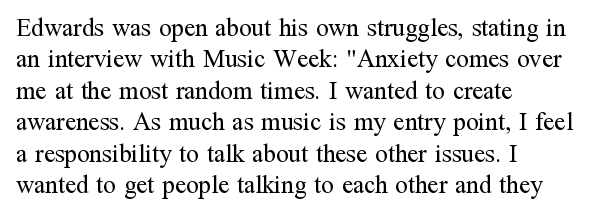
Q: Is the text bold? A: No.
Q: Is the text italic (slanted)? A: No, it is upright.
Q: Is the text underlined? A: No.
Q: How is the paragraph aligned? A: Left-aligned.
Q: Is the spacing between letters normal or unusually wide? A: Normal.
Q: Is the spacing between lines tight, normal or loose? A: Normal.
